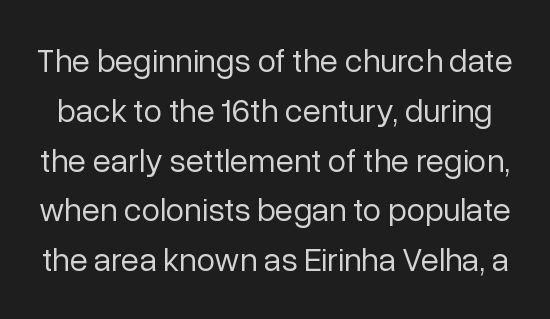
{"serif": "no", "italic": "no", "bold": "no", "weight": "regular", "width": "normal", "stroke_contrast": "low", "x_height": "medium", "monospaced": "no", "underline": "no", "line_spacing": "normal", "line_spacing_ratio": 1.51, "letter_spacing": "normal", "letter_spacing_em": 0.0, "glyph_px": 33}
